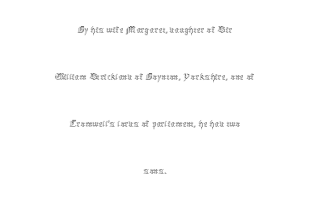
The lines are quadded center. The axis of the letterforms is exactly vertical. Is this a heavy cut? Hardly; it is regular or lighter. The baseline area is clear. You could fit nearly another row in the gap between these rows. In terms of letterspacing, this is plain default setting.
